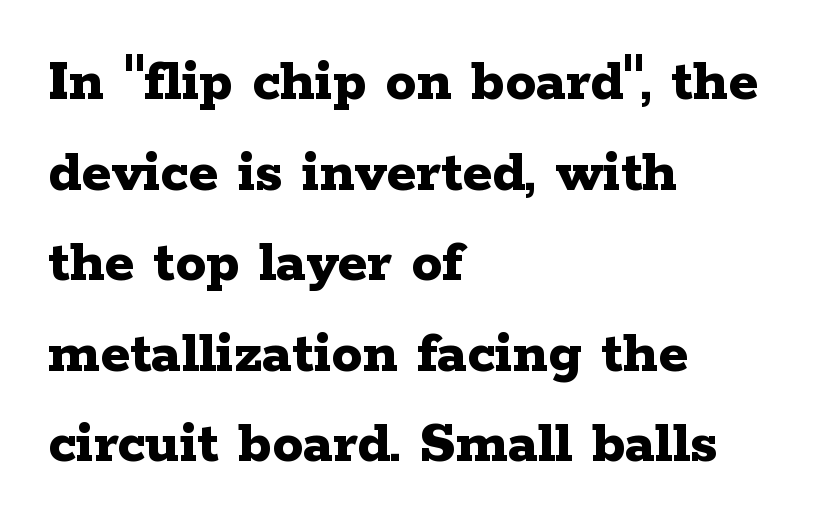
Q: Is the text bold? A: Yes.
Q: Is the text italic (slanted)? A: No, it is upright.
Q: Is the typeface a serif or a sans-serif typeface? A: Serif.
Q: Is the text underlined? A: No.
Q: How is the paragraph aligned? A: Left-aligned.
Q: Is the spacing between letters normal or unusually wide? A: Normal.
Q: Is the spacing between lines tight, normal or loose? A: Normal.
Q: Width (condensed, normal, or wide)? A: Wide.
Q: Stroke contrast? A: Low.
Q: x-height? A: Medium.
Q: Monospaced? A: No.
